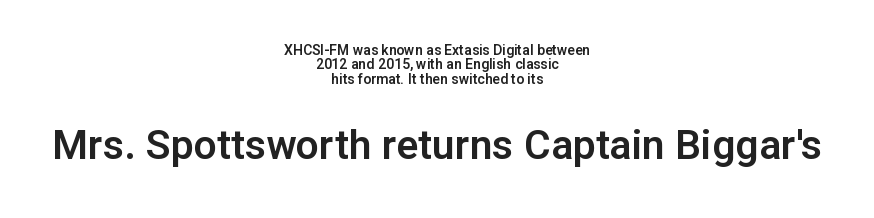
The later block is typeset at a bigger size than the earlier block. Is there much room between lines? No — they nearly touch. Decoration check: the copy has no underline. Typeset on center — no edge is straight.
